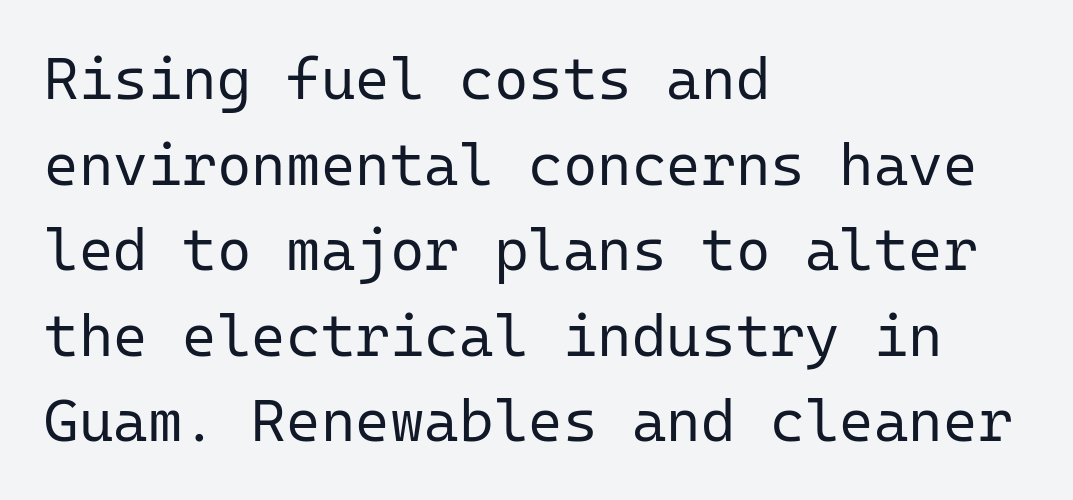
Q: Is the text bold? A: No.
Q: Is the text italic (slanted)? A: No, it is upright.
Q: Is the typeface a serif or a sans-serif typeface? A: Sans-serif.
Q: Is the text underlined? A: No.
Q: How is the paragraph aligned? A: Left-aligned.
Q: Is the spacing between letters normal or unusually wide? A: Normal.
Q: Is the spacing between lines tight, normal or loose? A: Normal.
Q: Width (condensed, normal, or wide)? A: Normal.
Q: Stroke contrast? A: Low.
Q: x-height? A: Medium.
Q: Monospaced? A: Yes.
